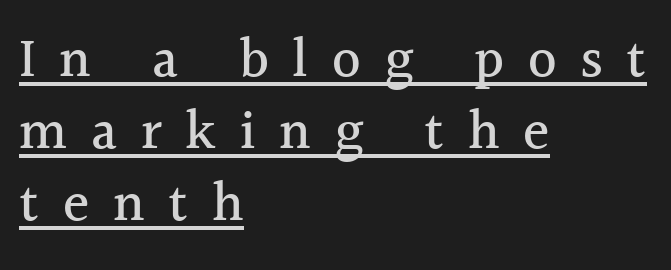
This is serif lettering, the kind often seen in printed books. This sample uses expanded letter spacing, leaving extra air between glyphs. Horizontal alignment here is leftward, the default for most running prose. This is the regular roman posture of the typeface. The rendered words wear a rule along their underside.
